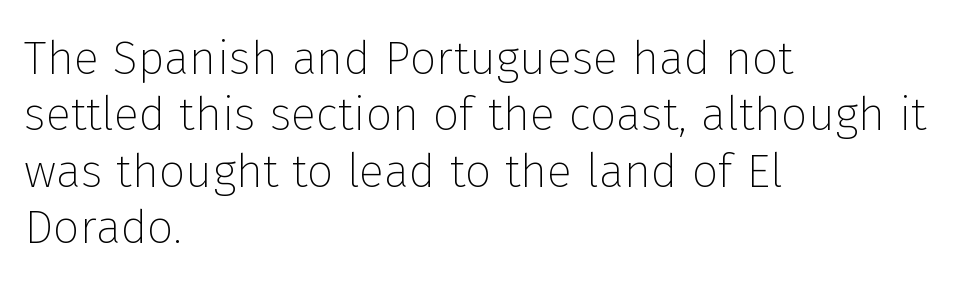
The image shows 47 px thin sans-serif type, upright; set left-aligned, line spacing 1.2x, normal letter spacing, not underlined; low stroke contrast and a medium x-height.
